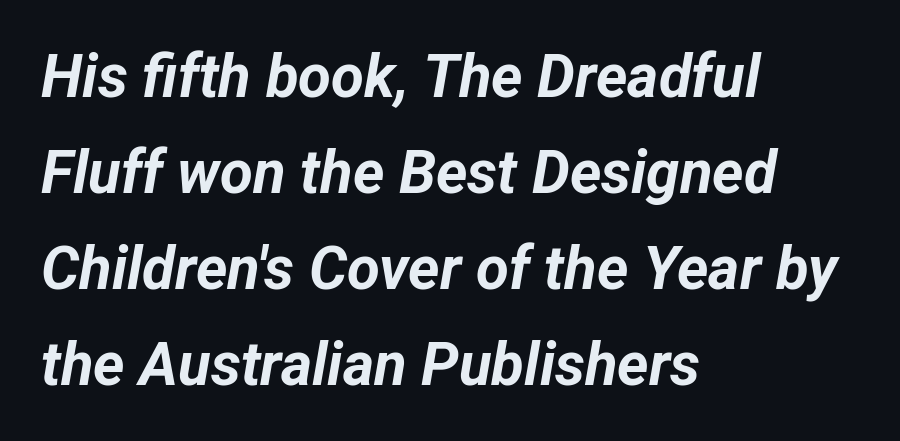
{"italic": "yes", "lean": "right", "slant_degrees": 12, "bold": "yes", "weight": "bold", "width": "normal", "stroke_contrast": "low", "x_height": "medium", "monospaced": "no", "underline": "no", "align": "left", "line_spacing": "normal", "line_spacing_ratio": 1.6, "letter_spacing": "normal", "letter_spacing_em": 0.0, "glyph_px": 60}
